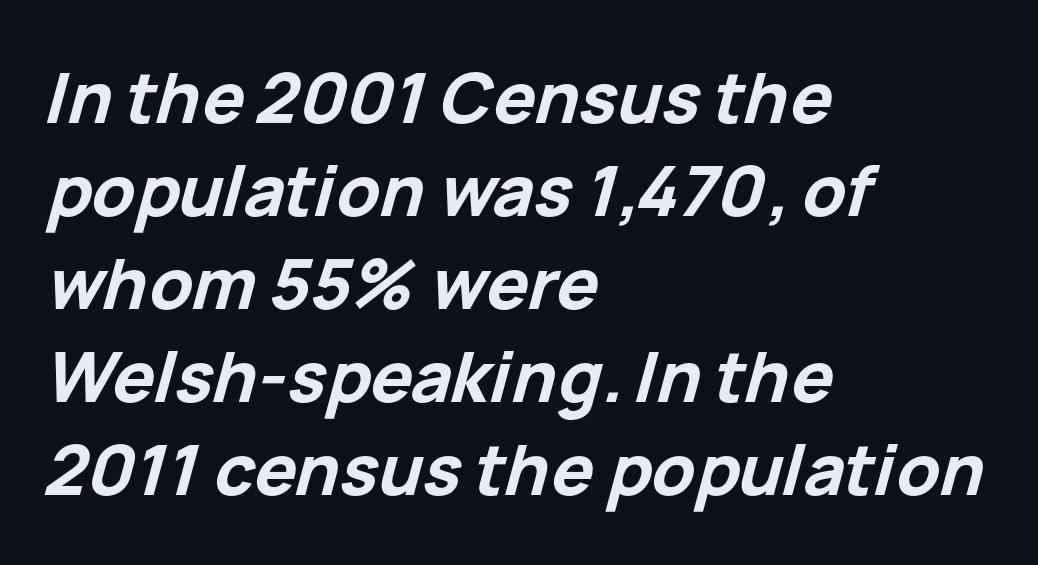
The image shows 70 px bold type, italic (leaning right); set left-aligned, normal line spacing (1.33x), normal letter spacing, not underlined; low stroke contrast and a medium x-height.
